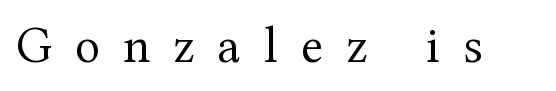
Anything drawn beneath the words? Only blank space. Classification — serif. The gaps between neighbouring characters are conspicuously large. Spacing verdict: proportional, widths tailored to each character.
